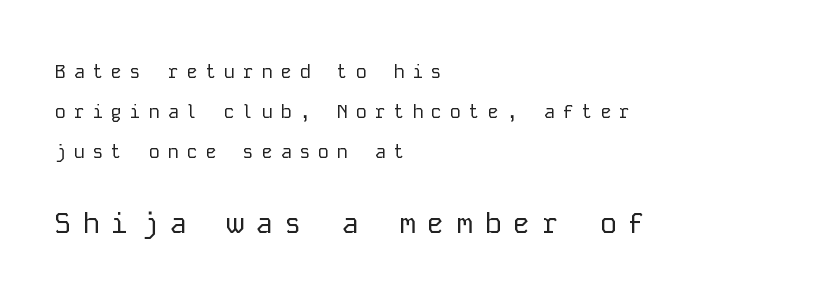
{"serif": "no", "italic": "no", "bold": "no", "weight": "regular", "width": "normal", "stroke_contrast": "low", "x_height": "medium", "monospaced": "yes", "underline": "no", "align": "left", "line_spacing": "loose", "line_spacing_ratio": 2.11, "letter_spacing": "wide", "letter_spacing_em": 0.39, "larger_block": "second", "size_ratio": 1.53, "glyph_px": 29}
